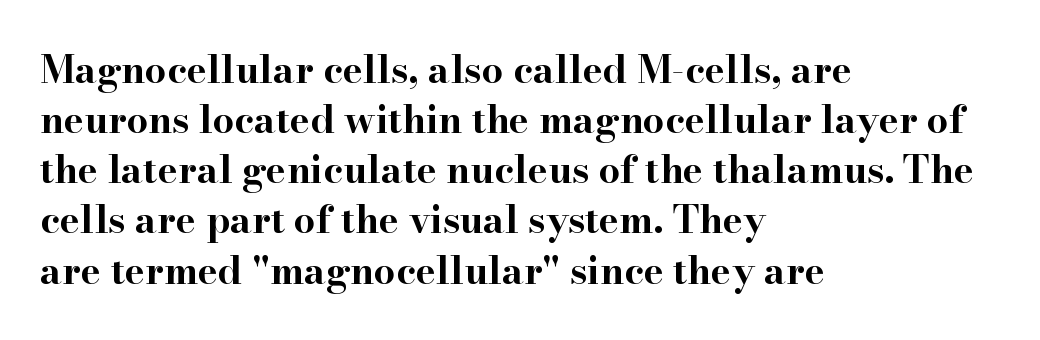
Tracking value appears to be zero — textbook default spacing. Vertical spacing — default. The setting favours the left margin, as ordinary paragraphs usually do. Bold? Absolutely — the strokes are thick and heavy. Each letter keeps its own natural width here, so spacing adapts to shape. Do the letters lean? They stand straight.
